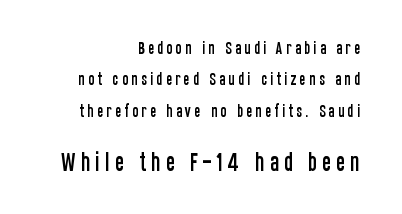
How are the letters spaced? Widely, with obvious added tracking. The paragraph has a hard right edge and a soft left edge. Clear beneath every line of the passage. Horizontal bands of white between lines are thick stripes. Do the letters lean? They stand straight. Compare the two chunks: the lower has the greater cap height.
